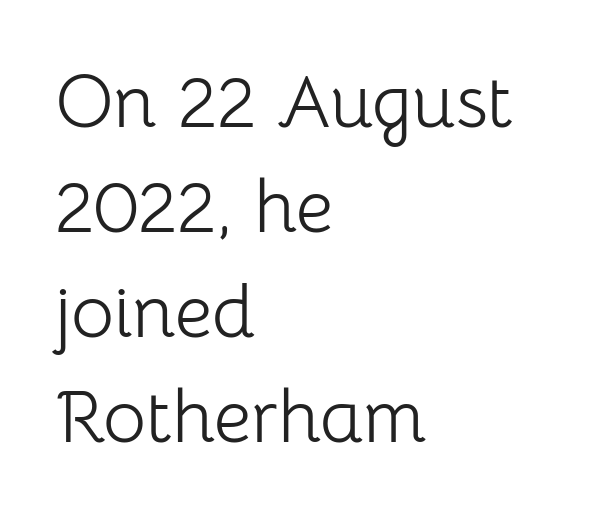
The space between consecutive lines is moderate. Does extra space separate the letters? No, they use regular spacing. You could not count columns in this text — the font is proportionally spaced. When letters stand straight like this, we call the style roman or upright. Is the block centered? No — it sits flush against the left margin.
